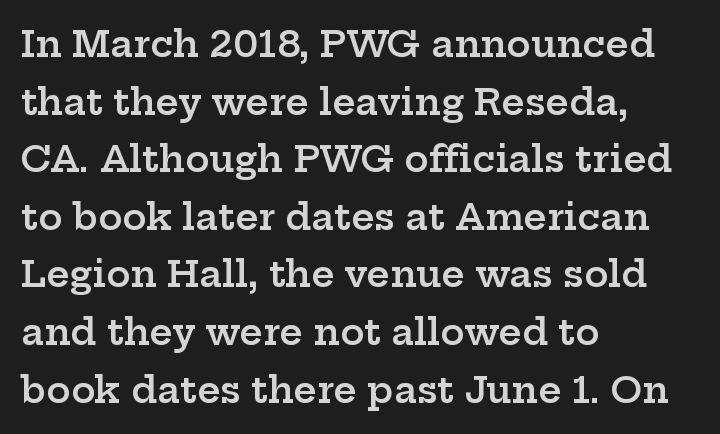
{"serif": "yes", "italic": "no", "bold": "semi", "weight": "semibold", "width": "wide", "stroke_contrast": "low", "x_height": "medium", "monospaced": "no", "underline": "no", "align": "left", "line_spacing": "normal", "line_spacing_ratio": 1.6, "letter_spacing": "normal", "letter_spacing_em": 0.0, "glyph_px": 36}
